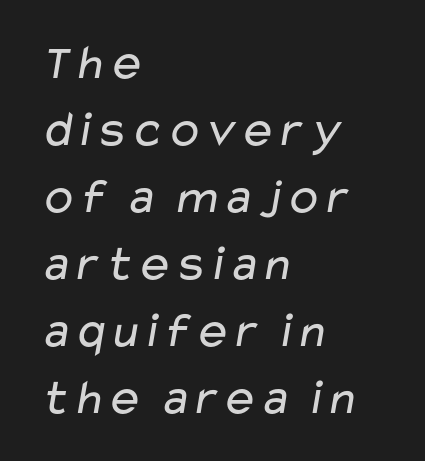
The face used here is proportionally spaced, like ordinary book or web type. Successive baselines arrive at the customary interval. Is the stroke heavy? The answer is a plain regular-or-lighter. The gaps between neighbouring characters are ordinary and unremarkable. The type family on display is of the sans-serif kind. Teacher's note: observe the even left margin — that is flush-left alignment.
